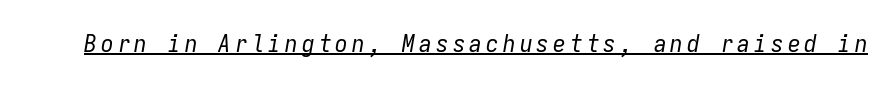
{"italic": "yes", "lean": "right", "slant_degrees": 9, "bold": "no", "underline": "yes", "glyph_px": 25}
